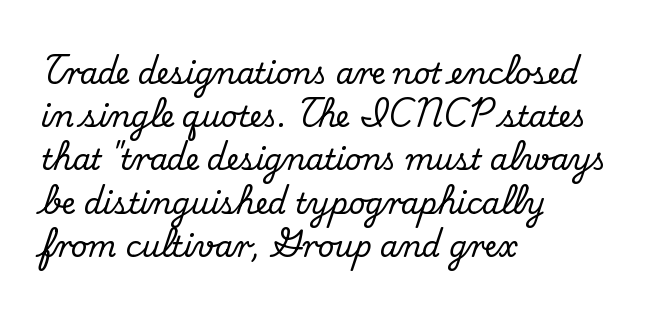
Q: Is the text italic (slanted)? A: Yes.
Q: Is the typeface a serif or a sans-serif typeface? A: Serif.
Q: Is the text underlined? A: No.
Q: How is the paragraph aligned? A: Left-aligned.
Q: Is the spacing between letters normal or unusually wide? A: Normal.
Q: Is the spacing between lines tight, normal or loose? A: Normal.
Q: Width (condensed, normal, or wide)? A: Normal.
Q: Stroke contrast? A: Medium.
Q: x-height? A: Small.
Q: Monospaced? A: No.
